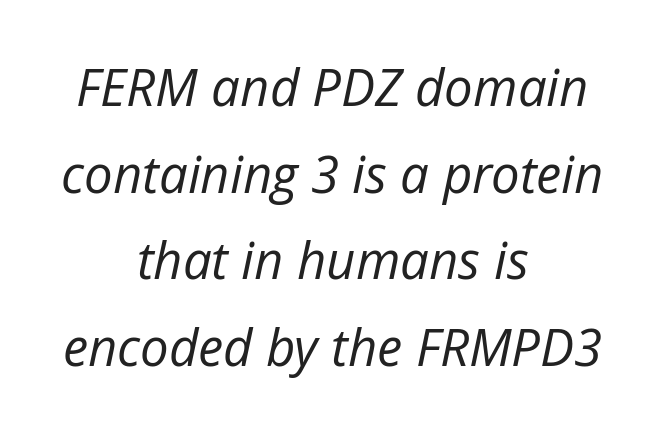
Is this a fixed-width face? No — the glyphs have proportional, varying widths. Type without underlining. Vertical spacing — default. Line starts and ends both wander, symmetrically. The letterforms sit at book weight or below.
